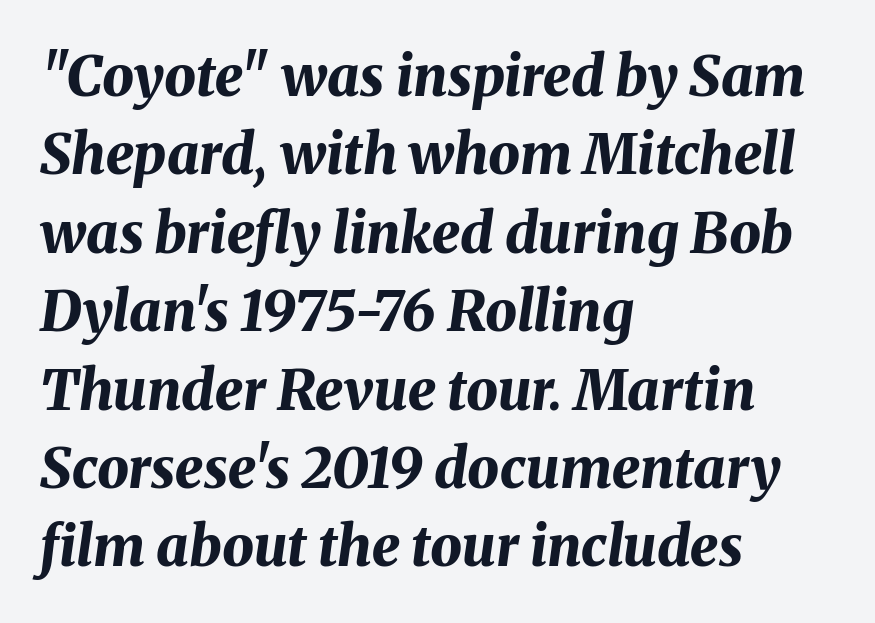
Think of a printed novel: that variable character pitch is what you see here. Is the letter spacing exaggerated? No — it looks like the ordinary default. The string is rendered with underlining switched off. Line spacing here is normal.
